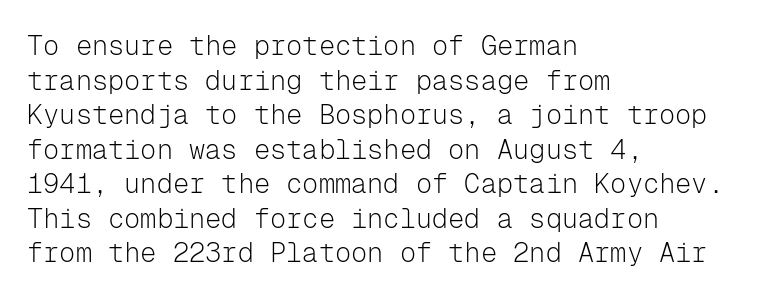
Q: Is the text bold? A: No.
Q: Is the text italic (slanted)? A: No, it is upright.
Q: Is the text underlined? A: No.
Q: How is the paragraph aligned? A: Left-aligned.
Q: Is the spacing between letters normal or unusually wide? A: Normal.
Q: Is the spacing between lines tight, normal or loose? A: Normal.
